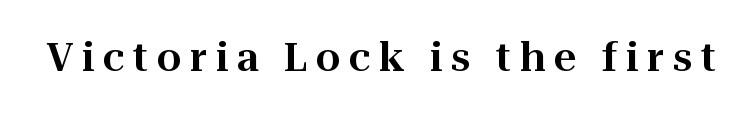
{"serif": "yes", "italic": "no", "width": "normal", "stroke_contrast": "high", "x_height": "medium", "monospaced": "no", "underline": "no", "letter_spacing": "wide", "letter_spacing_em": 0.22, "glyph_px": 39}
